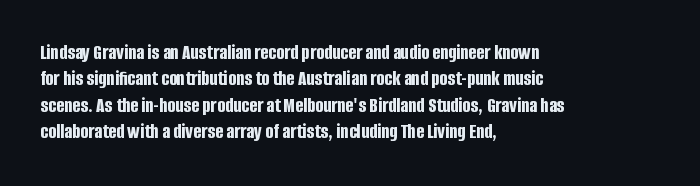
{"italic": "no", "bold": "yes", "underline": "no", "align": "left", "line_spacing": "normal", "line_spacing_ratio": 1.26, "letter_spacing": "normal", "letter_spacing_em": 0.0, "glyph_px": 21}
